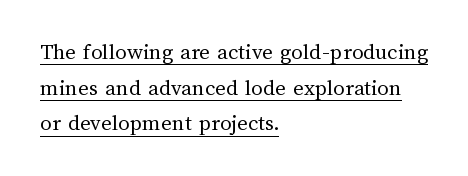
The words here are underlined. The font's upright variant was chosen for this text. The rendering uses a moderate line-height, typical for paragraphs. The letters sit at their default tracking, neither squeezed nor spread. Bold? No — there's no thickening of the strokes. One-word summary of the alignment: left.
